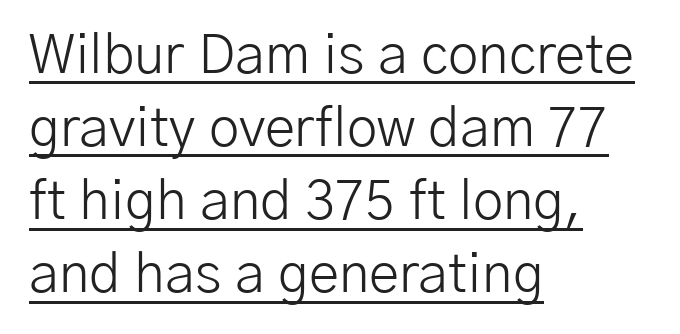
In terms of letterform style, serifs are entirely absent. The font's upright variant was chosen for this text. The leading is moderate, giving the passage an even texture. The glyphs are accompanied by a horizontal stroke just below them. The typesetter chose a ragged-right arrangement here.
